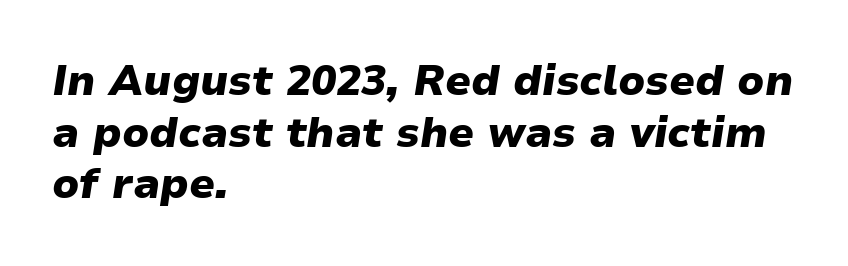
{"italic": "yes", "lean": "right", "slant_degrees": 9, "bold": "yes", "weight": "heavy", "width": "normal", "stroke_contrast": "low", "x_height": "medium", "monospaced": "no", "underline": "no", "align": "left", "line_spacing_ratio": 1.23, "letter_spacing": "normal", "letter_spacing_em": 0.0, "glyph_px": 42}
